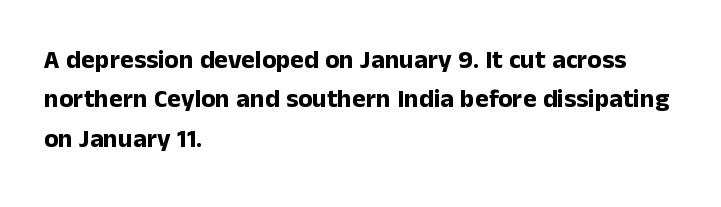
{"italic": "no", "bold": "yes", "underline": "no", "align": "left", "line_spacing": "normal", "line_spacing_ratio": 1.51, "letter_spacing": "normal", "letter_spacing_em": 0.0, "glyph_px": 26}
